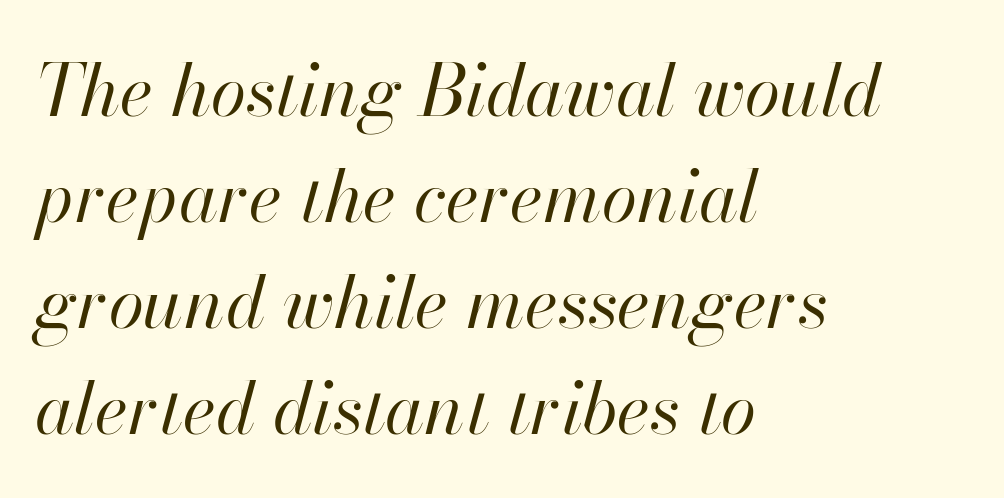
The image shows 72 px regular-weight type, italic (leaning right); set left-aligned, normal line spacing (1.47x), normal letter spacing, not underlined; high stroke contrast and a small x-height.
